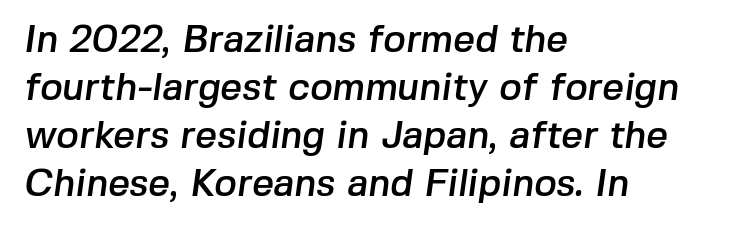
Nothing sits at the stroke ends, so this counts as sans-serif. This sample is left-justified, so line endings fall wherever the words run out. Each letter keeps its own natural width here, so spacing adapts to shape. The baseline area is clear.
